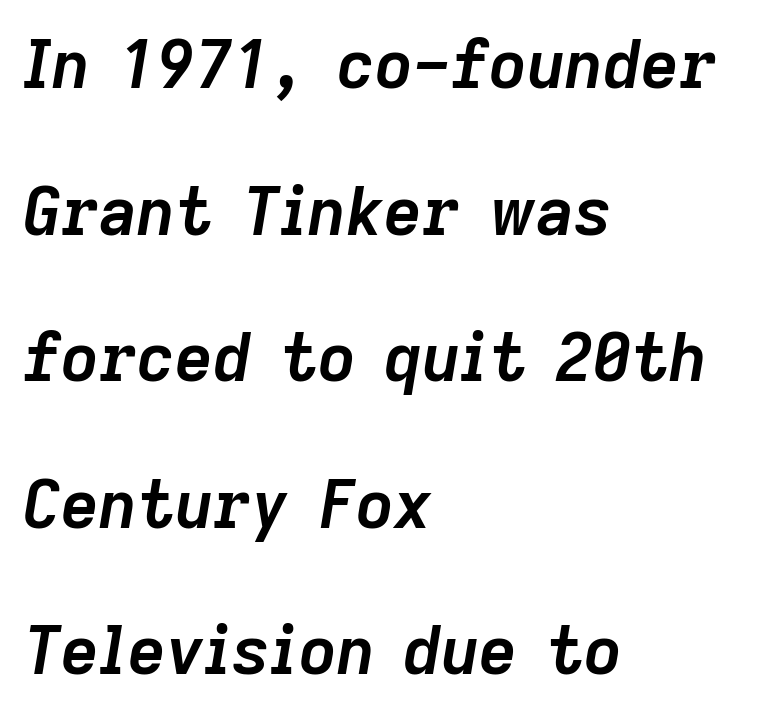
The image shows 66 px semibold type, italic (leaning right); set left-aligned, loose line spacing (2.22x), normal letter spacing, not underlined; low stroke contrast and a medium x-height.
